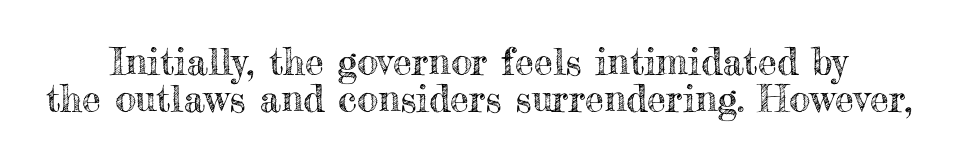
The image shows 38 px text type, upright; set tight line spacing (0.97x), normal letter spacing, not underlined; a small x-height.
